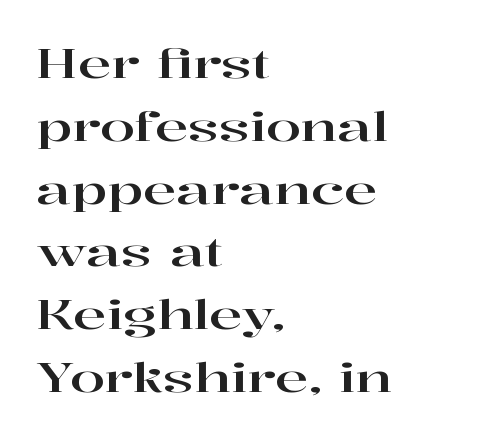
Q: Is the text italic (slanted)? A: No, it is upright.
Q: Is the typeface a serif or a sans-serif typeface? A: Serif.
Q: Is the text underlined? A: No.
Q: How is the paragraph aligned? A: Left-aligned.
Q: Is the spacing between letters normal or unusually wide? A: Normal.
Q: Is the spacing between lines tight, normal or loose? A: Normal.
Q: Width (condensed, normal, or wide)? A: Wide.
Q: Stroke contrast? A: High.
Q: x-height? A: Medium.
Q: Monospaced? A: No.
